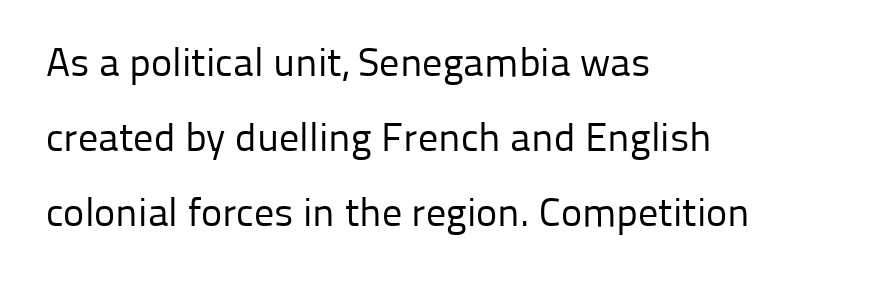
Has an underline been added? It has not. Think of a printed novel: that variable character pitch is what you see here. Are there feet on the stems? There aren't — it's a sans. Which margin do the lines hug? The left one — the right edge is uneven.
